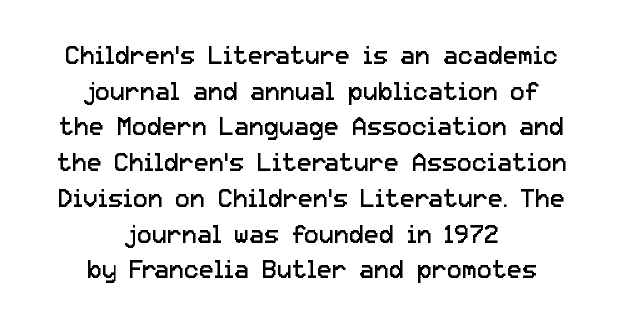
This rendering features lettering with no underline. This sample uses plain, unmodified letter spacing. Letters have the restrained weight of plain body copy at most. The line-height multiplier appears to be the usual default. Every character sits straight up, as roman type does.
